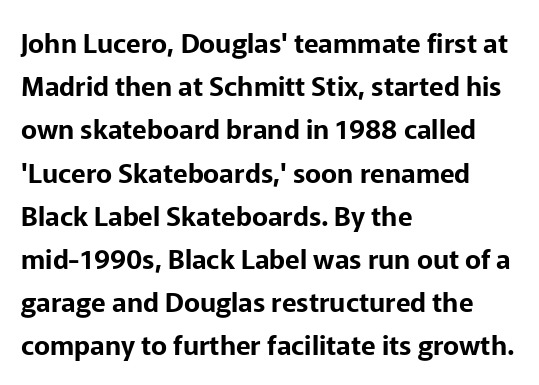
{"italic": "no", "underline": "no", "align": "left", "line_spacing": "normal", "line_spacing_ratio": 1.6, "letter_spacing": "normal", "letter_spacing_em": 0.0, "glyph_px": 27}
